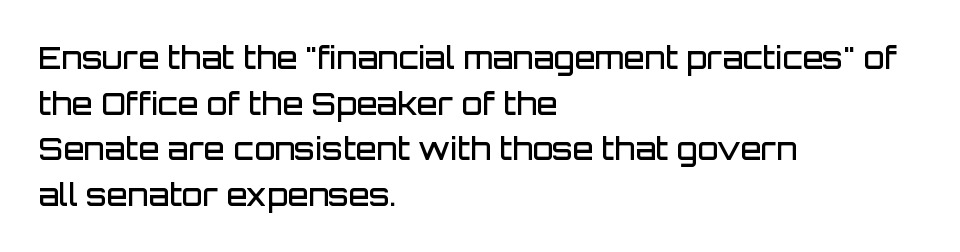
{"serif": "no", "italic": "no", "bold": "semi", "weight": "semibold", "width": "normal", "stroke_contrast": "low", "x_height": "large", "monospaced": "no", "underline": "no", "align": "left", "line_spacing": "normal", "line_spacing_ratio": 1.52, "letter_spacing": "normal", "letter_spacing_em": 0.0, "glyph_px": 30}
